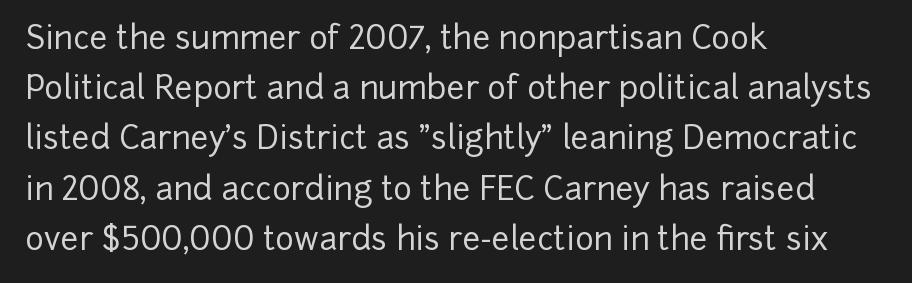
Do the characters align in a grid? No, the font is proportional. Style check: upright. You can tell from the bare stems that sans-serif type was used. This sample is left-justified, so line endings fall wherever the words run out. The gaps between neighbouring characters are ordinary and unremarkable. Interline gaps are of average width in this sample.
